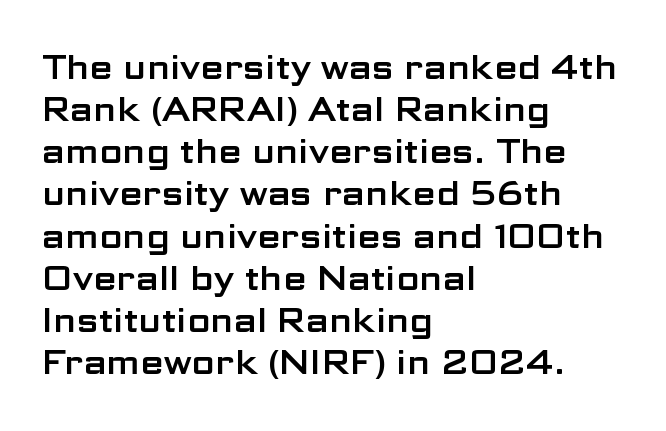
Q: Is the text italic (slanted)? A: No, it is upright.
Q: Is the typeface a serif or a sans-serif typeface? A: Sans-serif.
Q: Is the text underlined? A: No.
Q: How is the paragraph aligned? A: Left-aligned.
Q: Is the spacing between letters normal or unusually wide? A: Normal.
Q: Width (condensed, normal, or wide)? A: Wide.
Q: Stroke contrast? A: Low.
Q: x-height? A: Medium.
Q: Monospaced? A: No.
